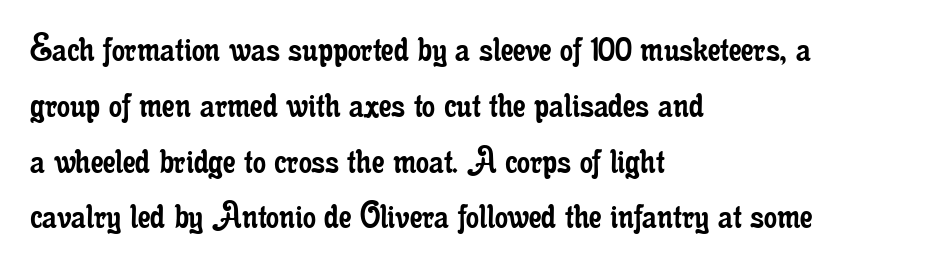
The horizontal fit of the characters is conventional and even. A typesetter would mark this as roman, not italic. This rendering uses left alignment, leaving the right contour irregular. Does the type have serifs? Yes, each stem ends in a small foot. The specimen omits any rule beneath the text block's lines. Each letter keeps its own natural width here, so spacing adapts to shape.
